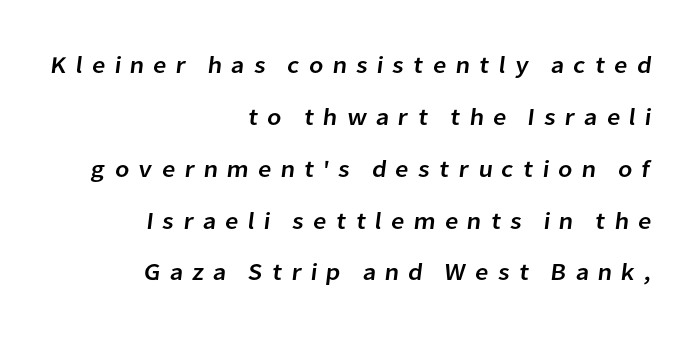
{"underline": "no", "align": "right", "line_spacing": "loose", "line_spacing_ratio": 2.16, "letter_spacing": "wide", "letter_spacing_em": 0.36, "glyph_px": 24}
